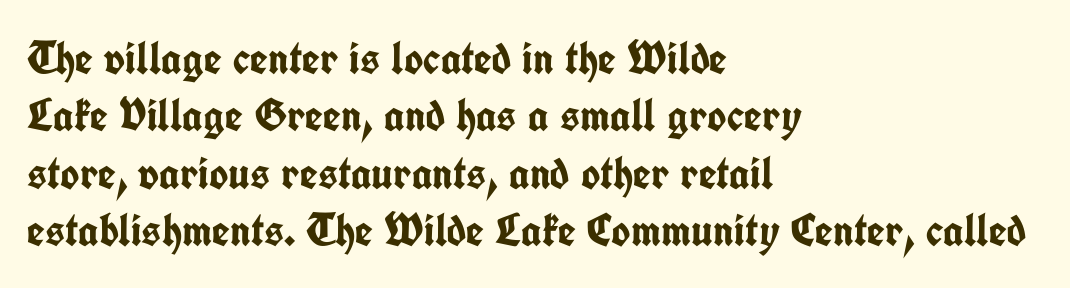
This sample uses plain, unmodified letter spacing. The block of text has a typical density, with ordinary space between rows. You could not count columns in this text — the font is proportionally spaced. Bold? Absolutely — the strokes are thick and heavy. The lettering stays uniformly vertical, giving the passage a roman look.
